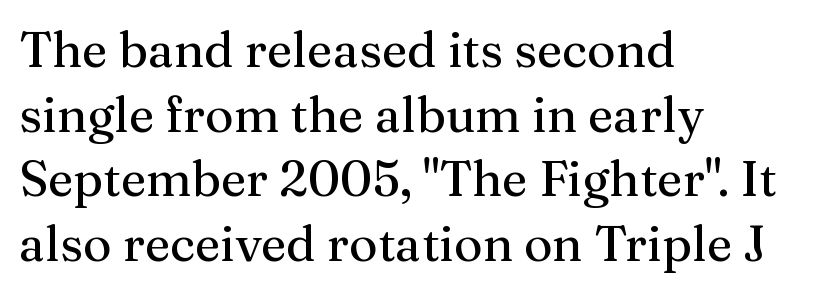
Look at the bottom of the vertical strokes: they flare into serifs here. A typesetter would call this leading conventional body-copy spacing. The lines in this sample share a left origin and differ only in where they stop. The horizontal fit of the characters is conventional and even. Clear beneath every line of the passage.
